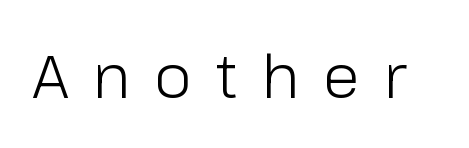
Q: Is the text bold? A: No.
Q: Is the text italic (slanted)? A: No, it is upright.
Q: Is the typeface a serif or a sans-serif typeface? A: Sans-serif.
Q: Is the text underlined? A: No.
Q: Is the spacing between letters normal or unusually wide? A: Unusually wide.
Q: Width (condensed, normal, or wide)? A: Normal.
Q: Stroke contrast? A: Low.
Q: x-height? A: Medium.
Q: Monospaced? A: No.
